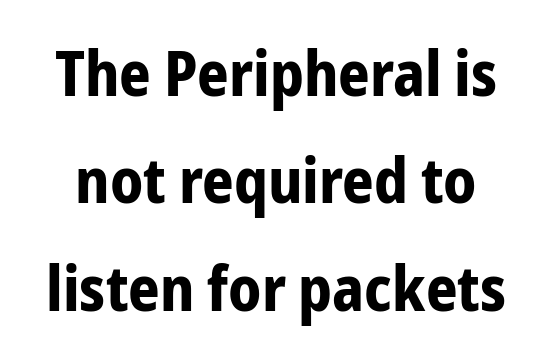
{"serif": "no", "italic": "no", "bold": "yes", "weight": "bold", "width": "condensed", "stroke_contrast": "low", "x_height": "medium", "monospaced": "no", "underline": "no", "line_spacing_ratio": 1.73, "letter_spacing": "normal", "letter_spacing_em": 0.0, "glyph_px": 62}
